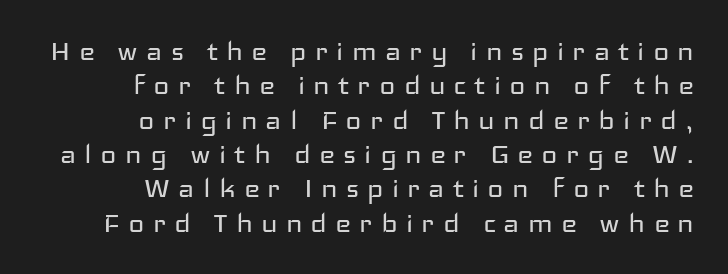
The image shows 34 px regular-weight, wide sans-serif type, upright; set right-aligned, tight line spacing (1.01x), unusually wide letter spacing (+0.24 em), not underlined; low stroke contrast and a medium x-height.
